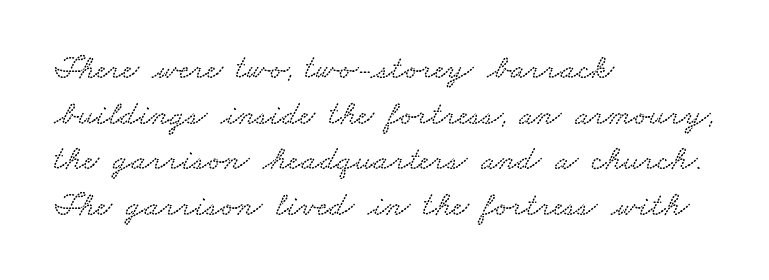
Every row of glyphs begins at an identical x-position on the left. Clear beneath every line of the passage. In terms of letterspacing, this is plain default setting. Horizontal bands of white between lines are of average thickness.
